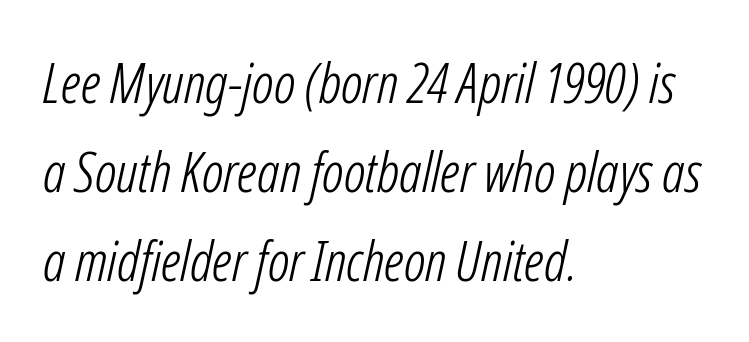
{"italic": "yes", "lean": "right", "slant_degrees": 12, "bold": "no", "weight": "light", "width": "condensed", "stroke_contrast": "low", "x_height": "medium", "monospaced": "no", "underline": "no", "align": "left", "line_spacing": "normal", "line_spacing_ratio": 1.59, "letter_spacing": "normal", "letter_spacing_em": 0.0, "glyph_px": 56}
